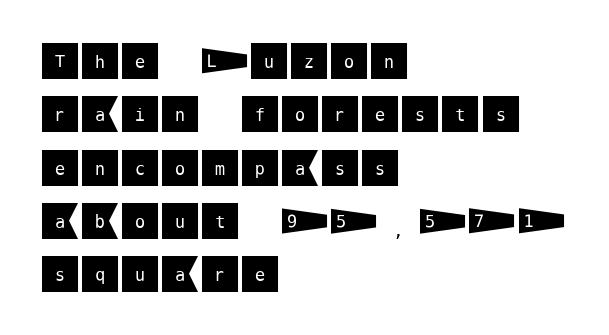
The image shows 41 px sans-serif type, upright; set left-aligned, normal line spacing (1.3x), normal letter spacing, not underlined; medium stroke contrast and a large x-height.
